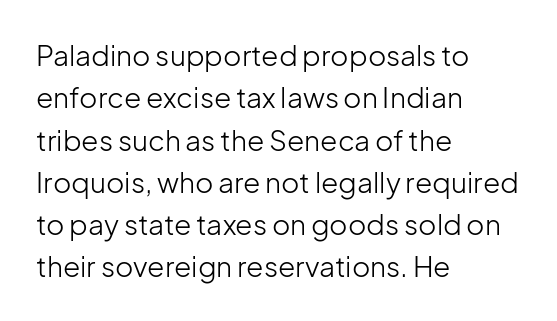
In CSS terms this would be text-align: left. Beneath every word, the page is bare. Between one letter and the next there's only the usual sliver of space. A typesetter would call this proportional, since set widths differ per character. Letterform terminals end flat and unadorned throughout the passage.
